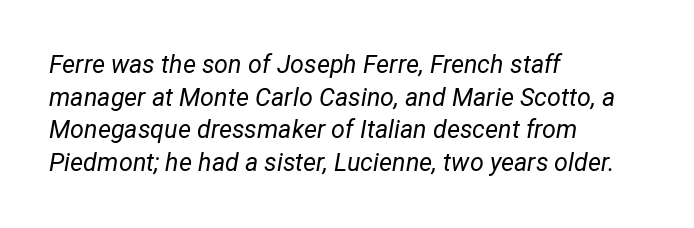
{"italic": "yes", "lean": "right", "slant_degrees": 12, "bold": "no", "underline": "no", "align": "left", "line_spacing": "normal", "line_spacing_ratio": 1.31, "letter_spacing": "normal", "letter_spacing_em": 0.0, "glyph_px": 25}
